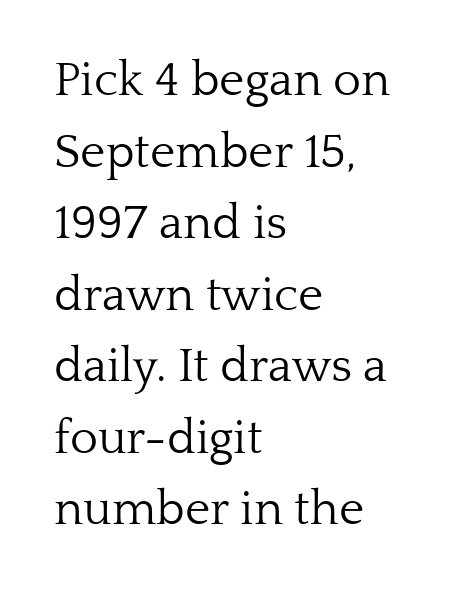
Q: Is the text bold? A: No.
Q: Is the text italic (slanted)? A: No, it is upright.
Q: Is the typeface a serif or a sans-serif typeface? A: Serif.
Q: Is the text underlined? A: No.
Q: How is the paragraph aligned? A: Left-aligned.
Q: Is the spacing between letters normal or unusually wide? A: Normal.
Q: Is the spacing between lines tight, normal or loose? A: Normal.
Q: Width (condensed, normal, or wide)? A: Normal.
Q: Stroke contrast? A: Low.
Q: x-height? A: Medium.
Q: Monospaced? A: No.
